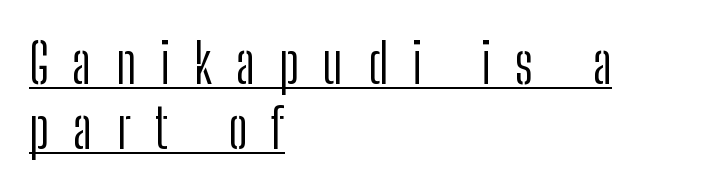
Q: Is the text bold? A: No.
Q: Is the text italic (slanted)? A: No, it is upright.
Q: Is the typeface a serif or a sans-serif typeface? A: Sans-serif.
Q: Is the text underlined? A: Yes.
Q: How is the paragraph aligned? A: Left-aligned.
Q: Is the spacing between letters normal or unusually wide? A: Unusually wide.
Q: Width (condensed, normal, or wide)? A: Condensed.
Q: Stroke contrast? A: Low.
Q: x-height? A: Medium.
Q: Monospaced? A: No.
